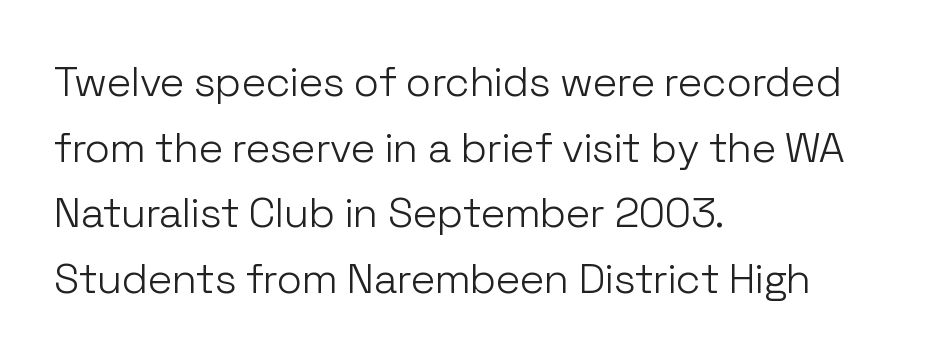
Q: Is the text bold? A: No.
Q: Is the text italic (slanted)? A: No, it is upright.
Q: Is the typeface a serif or a sans-serif typeface? A: Sans-serif.
Q: Is the text underlined? A: No.
Q: How is the paragraph aligned? A: Left-aligned.
Q: Is the spacing between letters normal or unusually wide? A: Normal.
Q: Is the spacing between lines tight, normal or loose? A: Normal.
Q: Width (condensed, normal, or wide)? A: Normal.
Q: Stroke contrast? A: Low.
Q: x-height? A: Medium.
Q: Monospaced? A: No.
